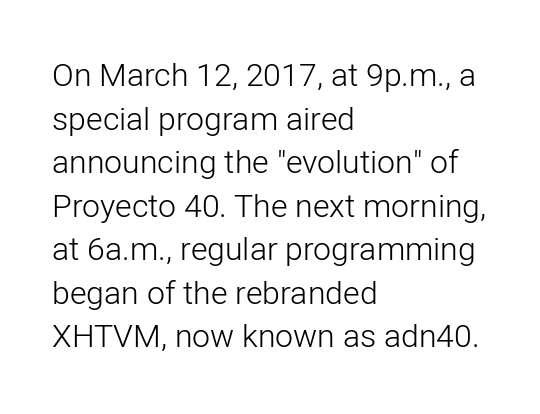
Q: Is the text bold? A: No.
Q: Is the text italic (slanted)? A: No, it is upright.
Q: Is the typeface a serif or a sans-serif typeface? A: Sans-serif.
Q: Is the text underlined? A: No.
Q: How is the paragraph aligned? A: Left-aligned.
Q: Is the spacing between letters normal or unusually wide? A: Normal.
Q: Is the spacing between lines tight, normal or loose? A: Normal.
Q: Width (condensed, normal, or wide)? A: Normal.
Q: Stroke contrast? A: Low.
Q: x-height? A: Medium.
Q: Monospaced? A: No.
